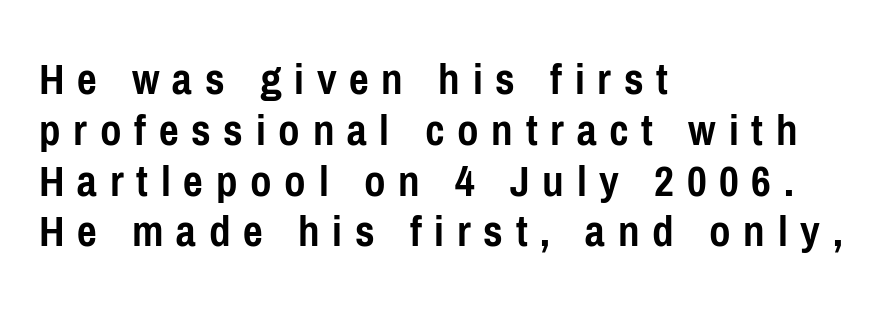
The image shows 47 px semibold, condensed sans-serif type, upright; set left-aligned, tight line spacing (1.08x), unusually wide letter spacing (+0.27 em), not underlined; low stroke contrast and a medium x-height.
